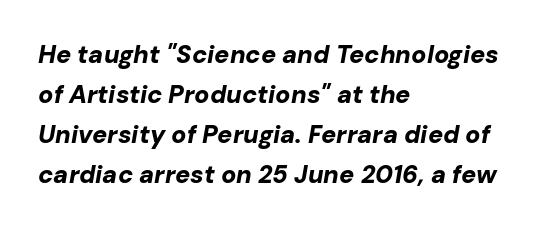
{"italic": "yes", "lean": "right", "slant_degrees": 10, "bold": "yes", "underline": "no", "align": "left", "line_spacing": "normal", "line_spacing_ratio": 1.6, "letter_spacing": "normal", "letter_spacing_em": 0.0, "glyph_px": 25}
